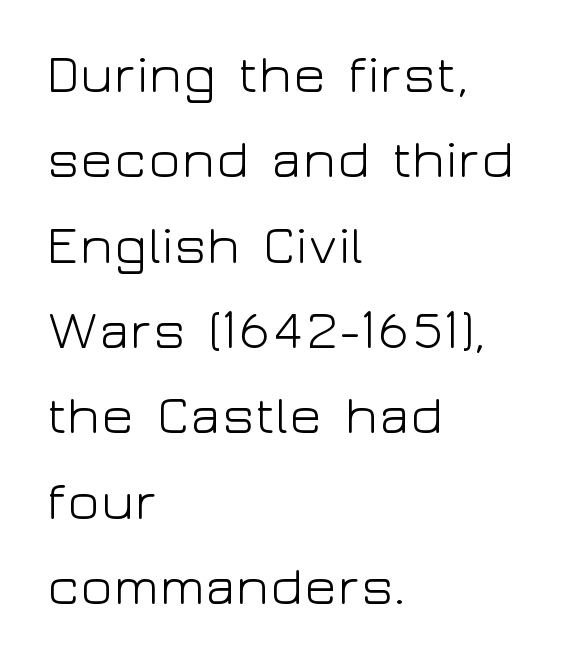
The image shows 54 px light, wide sans-serif type, upright; set left-aligned, normal line spacing (1.58x), normal letter spacing, not underlined; low stroke contrast and a medium x-height.
